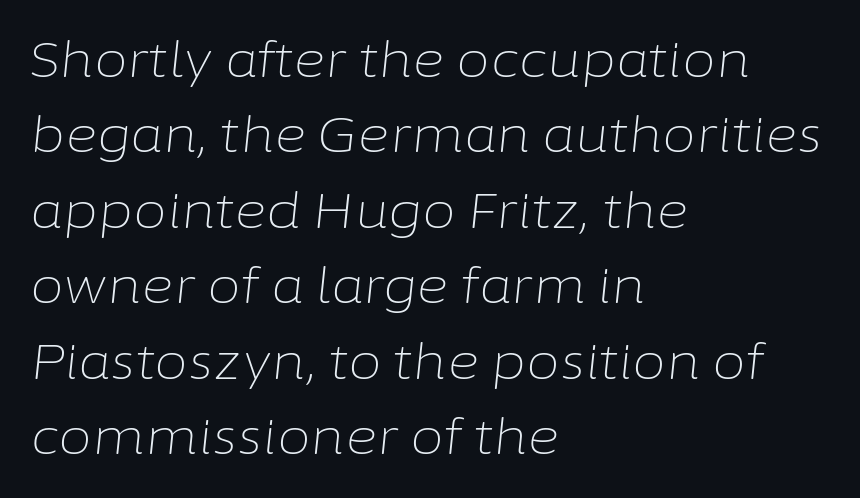
The image shows 49 px light type, italic (leaning right); set left-aligned, normal line spacing (1.54x), normal letter spacing, not underlined; low stroke contrast and a medium x-height.
